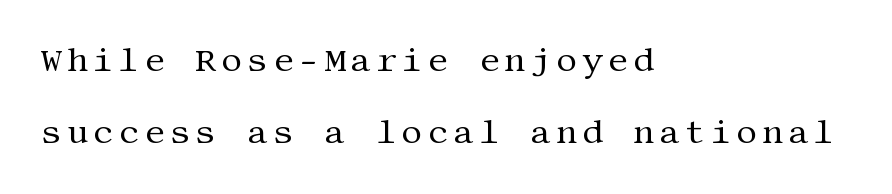
The words here are not underlined. The characters display serif detailing at their extremities. The specimen reads as upright at a glance. Compared with typical paragraphs, the rows here are farther apart. Weight: not bold — regular or lighter. The rag falls on the right side of this text block.
